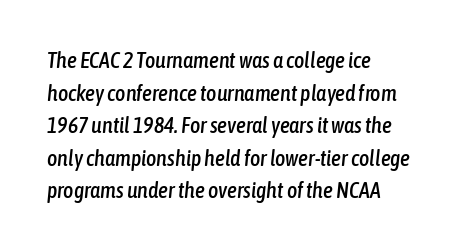
The image shows 22 px text type, italic (leaning right); set left-aligned, normal line spacing (1.48x), normal letter spacing, not underlined.
